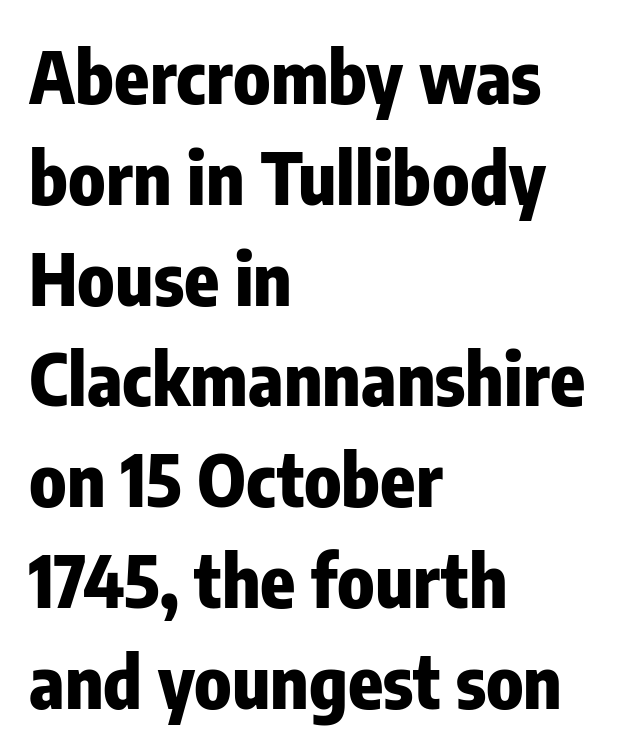
You can tell it's not italic because the verticals are truly vertical. I'd call this a sans setting — the letters go barefoot. The font is running at its bold setting. The rows are spaced the way most documents space them.
